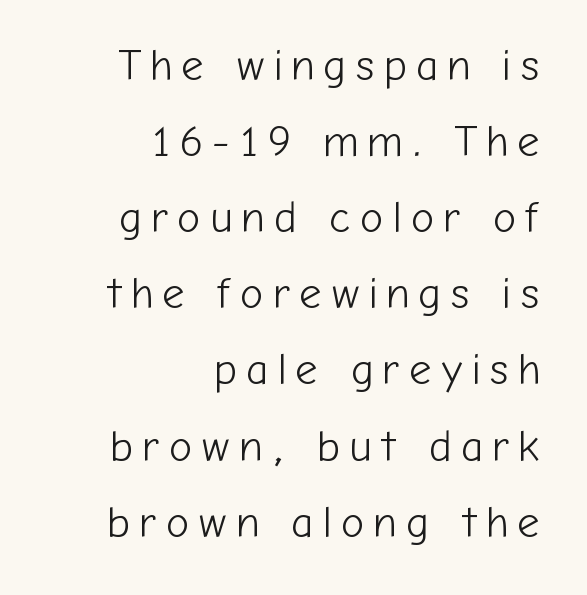
Weight class: somewhere from thin through regular. Words appear elongated and porous because spacing is wide. The type sits square on the baseline with zero lean. No feet cap the strokes, marking this as sans-serif type. Is this a fixed-width face? No — the glyphs have proportional, varying widths.
